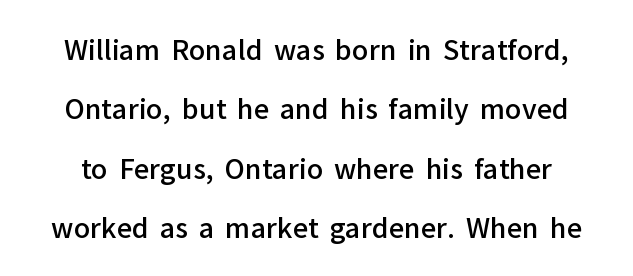
Q: Is the text bold? A: Semi-bold.
Q: Is the text italic (slanted)? A: No, it is upright.
Q: Is the text underlined? A: No.
Q: Is the spacing between letters normal or unusually wide? A: Normal.
Q: Is the spacing between lines tight, normal or loose? A: Loose.
